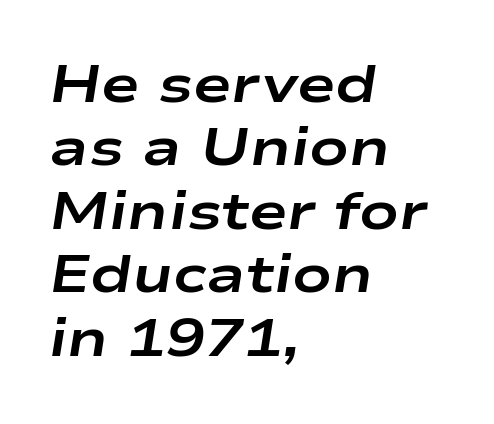
The image shows 52 px bold, wide type, italic (leaning right); set left-aligned, line spacing 1.22x, normal letter spacing, not underlined; low stroke contrast and a medium x-height.
